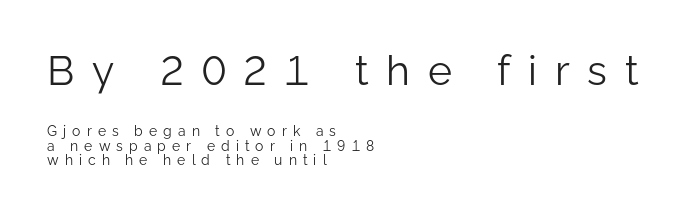
Q: Is the text bold? A: No.
Q: Is the text italic (slanted)? A: No, it is upright.
Q: Is the typeface a serif or a sans-serif typeface? A: Sans-serif.
Q: Is the text underlined? A: No.
Q: How is the paragraph aligned? A: Left-aligned.
Q: Is the spacing between letters normal or unusually wide? A: Unusually wide.
Q: Is the spacing between lines tight, normal or loose? A: Tight.
Q: Which block of text is set in a larger size, the first (top) or the second (bottom)? A: The first (top) one.
Q: Width (condensed, normal, or wide)? A: Normal.
Q: Stroke contrast? A: Low.
Q: x-height? A: Medium.
Q: Monospaced? A: No.
